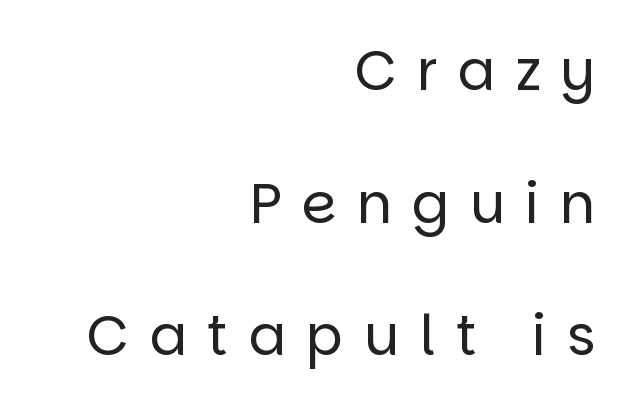
The image shows 55 px regular-weight sans-serif type, upright; set right-aligned, loose line spacing (2.41x), unusually wide letter spacing (+0.37 em), not underlined; low stroke contrast and a large x-height.
